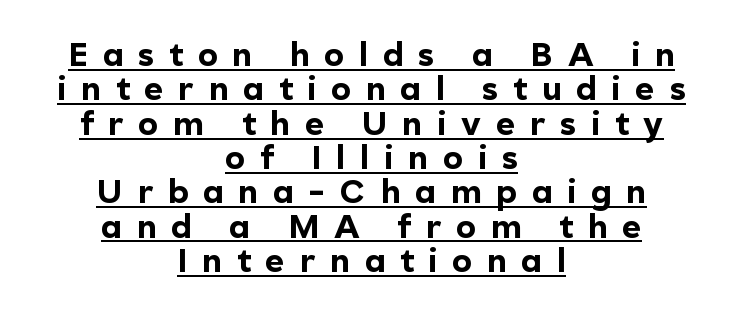
The rendering uses a small line-height, squeezing the rows. What decoration does the sample have? An underline. Posture: straight, roman, zero tilt. The glyphs in this specimen are sans serif. The face used here is rendered with a markedly widened letterfit.
